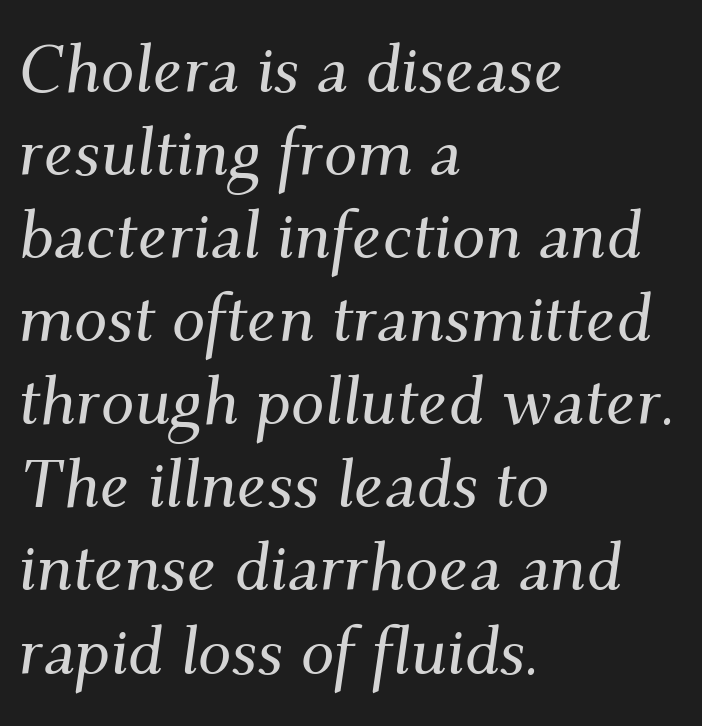
Q: Is the text italic (slanted)? A: Yes, it leans right by about 9 degrees.
Q: Is the typeface a serif or a sans-serif typeface? A: Serif.
Q: Is the text underlined? A: No.
Q: How is the paragraph aligned? A: Left-aligned.
Q: Is the spacing between letters normal or unusually wide? A: Normal.
Q: Width (condensed, normal, or wide)? A: Normal.
Q: Stroke contrast? A: Medium.
Q: x-height? A: Small.
Q: Monospaced? A: No.
